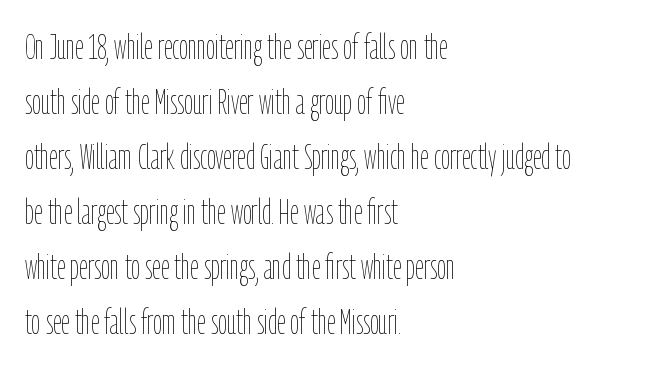
Q: Is the text bold? A: No.
Q: Is the text italic (slanted)? A: No, it is upright.
Q: Is the text underlined? A: No.
Q: How is the paragraph aligned? A: Left-aligned.
Q: Is the spacing between letters normal or unusually wide? A: Normal.
Q: Is the spacing between lines tight, normal or loose? A: Normal.
Q: Width (condensed, normal, or wide)? A: Condensed.
Q: Stroke contrast? A: Low.
Q: x-height? A: Medium.
Q: Monospaced? A: No.
